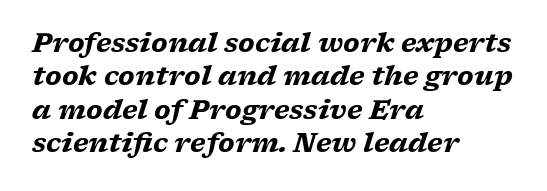
The image shows 26 px bold type, italic (leaning right); set left-aligned, normal line spacing (1.28x), normal letter spacing, not underlined.
